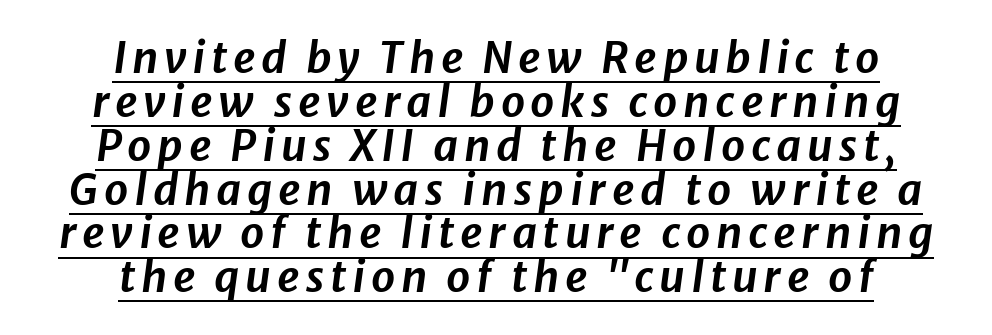
Q: Is the text italic (slanted)? A: Yes, it leans right by about 8 degrees.
Q: Is the text underlined? A: Yes.
Q: How is the paragraph aligned? A: Centered.
Q: Is the spacing between lines tight, normal or loose? A: Tight.
Q: Width (condensed, normal, or wide)? A: Normal.
Q: Stroke contrast? A: Low.
Q: x-height? A: Medium.
Q: Monospaced? A: No.
